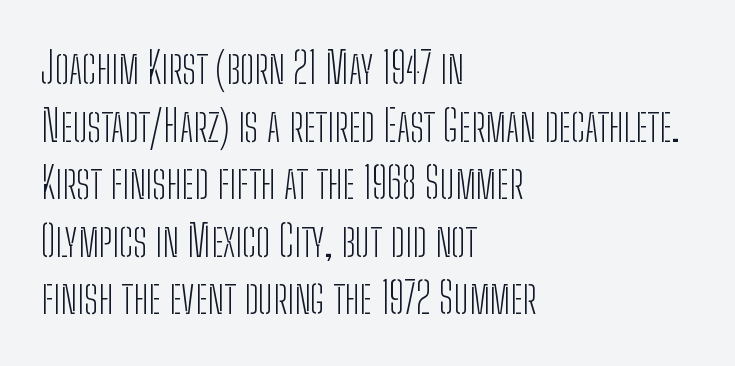
{"serif": "no", "italic": "no", "bold": "no", "weight": "light", "width": "condensed", "stroke_contrast": "low", "x_height": "medium", "monospaced": "no", "underline": "no", "align": "left", "line_spacing": "normal", "line_spacing_ratio": 1.34, "letter_spacing": "normal", "letter_spacing_em": 0.0, "glyph_px": 43}
